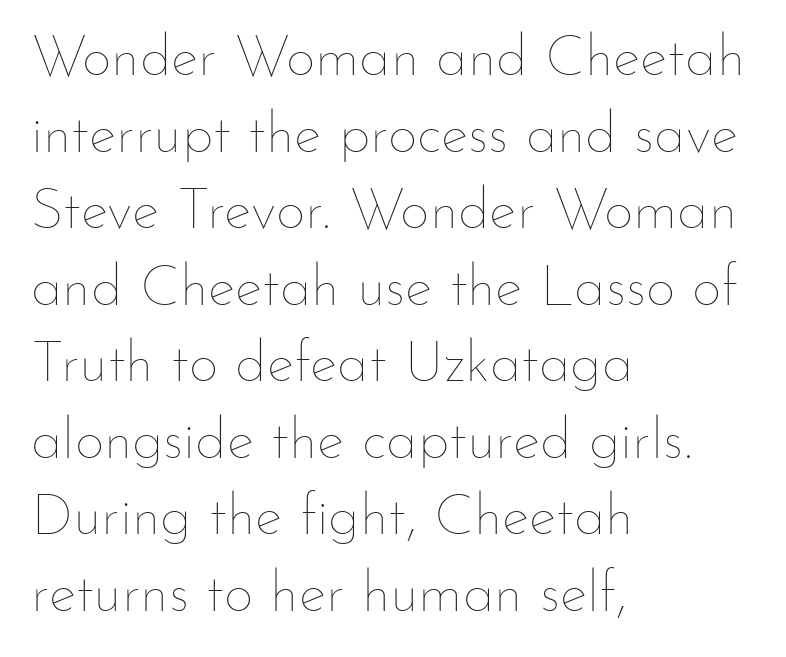
Line beginnings align vertically; line endings do not. Bare-footed words on every line. Posture: straight, roman, zero tilt. The rendering uses natural spacing where letterforms have individual widths. Compared with typical body copy, the letter spacing here is the same. This is not heavy type; no bold has been used.
